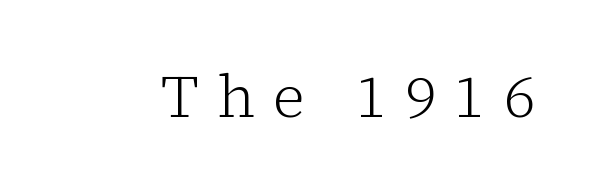
{"serif": "yes", "italic": "no", "bold": "no", "weight": "light", "width": "normal", "stroke_contrast": "low", "x_height": "medium", "monospaced": "no", "underline": "no", "letter_spacing": "wide", "letter_spacing_em": 0.3, "glyph_px": 60}
